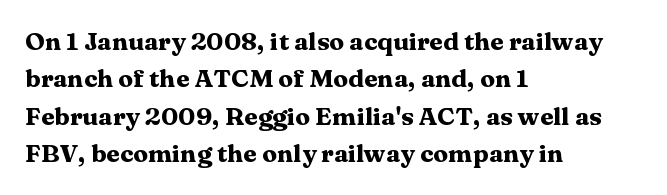
The image shows 25 px bold type, upright; set left-aligned, normal line spacing (1.5x), normal letter spacing, not underlined.
